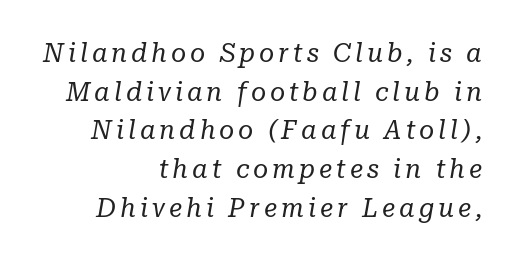
Q: Is the text bold? A: No.
Q: Is the text italic (slanted)? A: Yes, it leans right by about 10 degrees.
Q: Is the text underlined? A: No.
Q: How is the paragraph aligned? A: Right-aligned.
Q: Is the spacing between lines tight, normal or loose? A: Normal.
